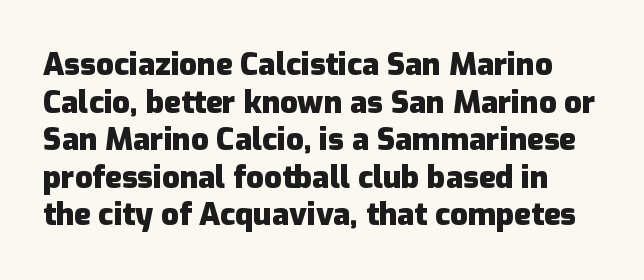
{"serif": "no", "italic": "no", "bold": "yes", "weight": "heavy", "width": "normal", "stroke_contrast": "low", "x_height": "medium", "monospaced": "no", "underline": "no", "line_spacing_ratio": 1.21, "letter_spacing": "normal", "letter_spacing_em": 0.0, "glyph_px": 31}
